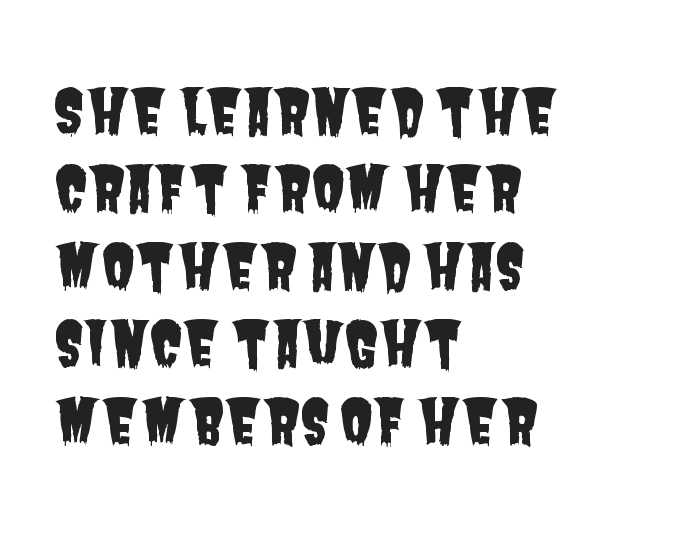
{"serif": "no", "width": "condensed", "stroke_contrast": "low", "x_height": "large", "monospaced": "no", "underline": "no", "align": "left", "line_spacing": "normal", "line_spacing_ratio": 1.27, "letter_spacing": "normal", "letter_spacing_em": 0.0, "glyph_px": 61}
